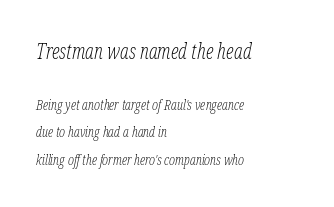
{"italic": "yes", "lean": "right", "slant_degrees": 12, "bold": "no", "underline": "no", "align": "left", "line_spacing": "loose", "line_spacing_ratio": 1.99, "letter_spacing": "normal", "letter_spacing_em": 0.0, "larger_block": "first", "size_ratio": 1.5, "glyph_px": 21}
